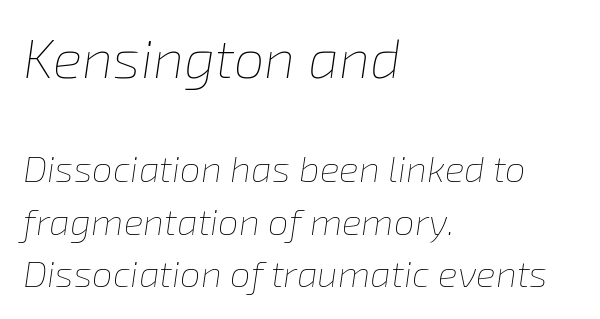
The image shows 55 px thin type, italic (leaning right); set left-aligned, normal line spacing (1.42x), normal letter spacing, not underlined; the first (top) block is 1.49x larger; low stroke contrast and a medium x-height.
